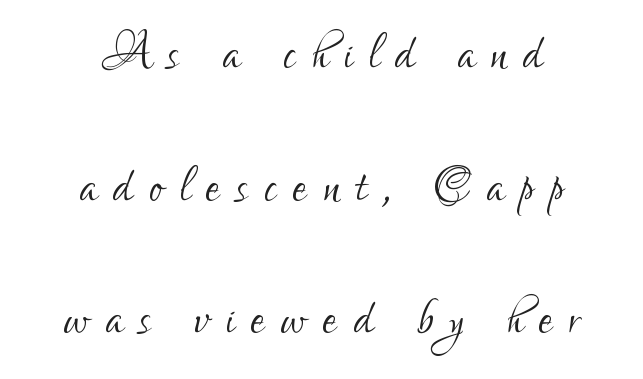
{"serif": "no", "bold": "no", "weight": "light", "width": "condensed", "stroke_contrast": "low", "x_height": "small", "monospaced": "no", "underline": "no", "align": "center", "line_spacing": "loose", "line_spacing_ratio": 2.04, "letter_spacing": "wide", "letter_spacing_em": 0.24, "glyph_px": 65}
